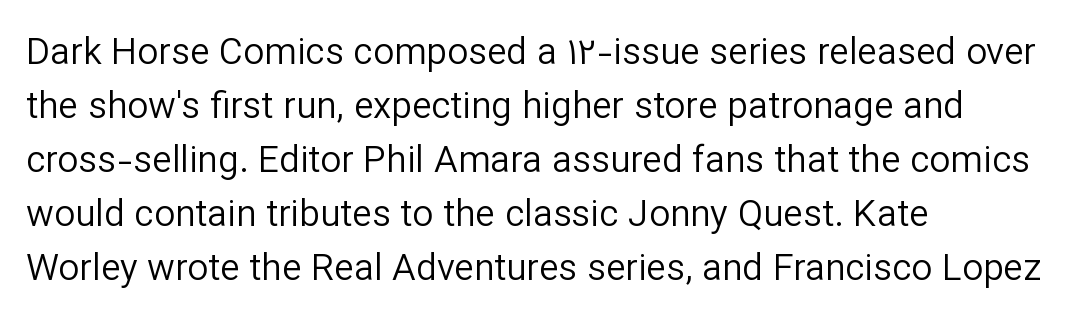
{"serif": "no", "italic": "no", "bold": "no", "weight": "regular", "width": "normal", "stroke_contrast": "low", "x_height": "medium", "monospaced": "no", "underline": "no", "align": "left", "line_spacing": "normal", "line_spacing_ratio": 1.46, "letter_spacing": "normal", "letter_spacing_em": 0.0, "glyph_px": 37}
